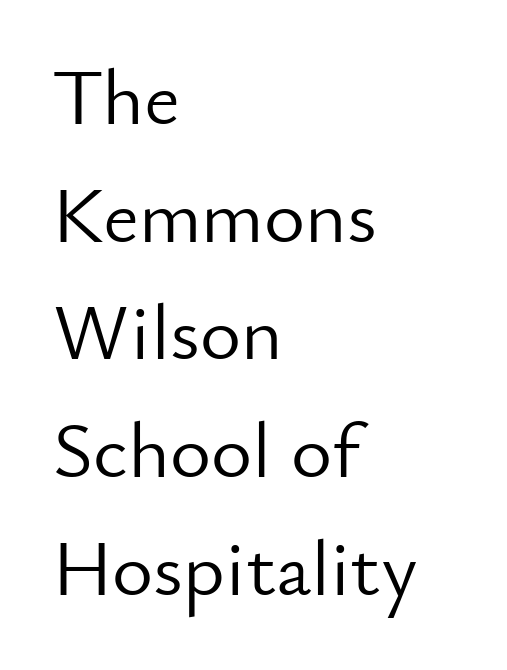
The image shows 79 px light sans-serif type, upright; set left-aligned, normal line spacing (1.49x), normal letter spacing, not underlined; low stroke contrast and a small x-height.
